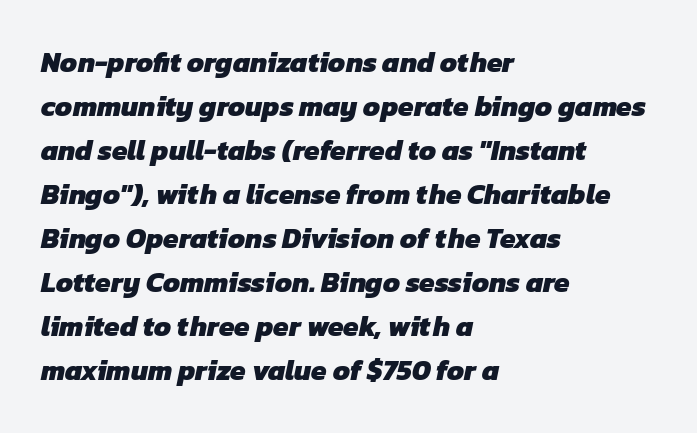
Q: Is the text bold? A: Yes.
Q: Is the typeface a serif or a sans-serif typeface? A: Sans-serif.
Q: Is the text underlined? A: No.
Q: How is the paragraph aligned? A: Left-aligned.
Q: Is the spacing between letters normal or unusually wide? A: Normal.
Q: Is the spacing between lines tight, normal or loose? A: Normal.
Q: Width (condensed, normal, or wide)? A: Normal.
Q: Stroke contrast? A: Low.
Q: x-height? A: Medium.
Q: Monospaced? A: No.
